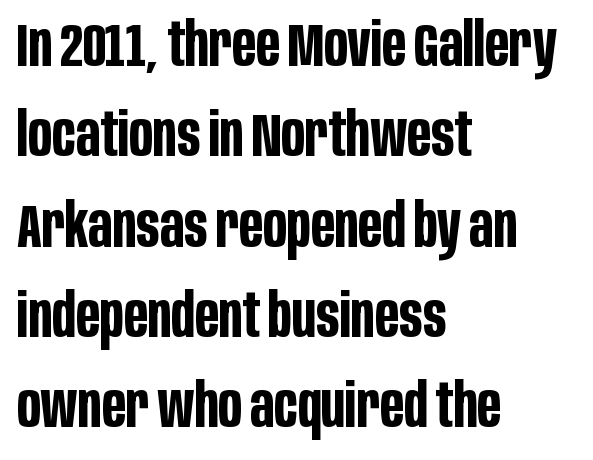
Posture: straight, roman, zero tilt. Which margin do the lines hug? The left one — the right edge is uneven. Look at the bottom of the vertical strokes: they stop flat, with no serifs. Chunky letters — that's bold for sure.
